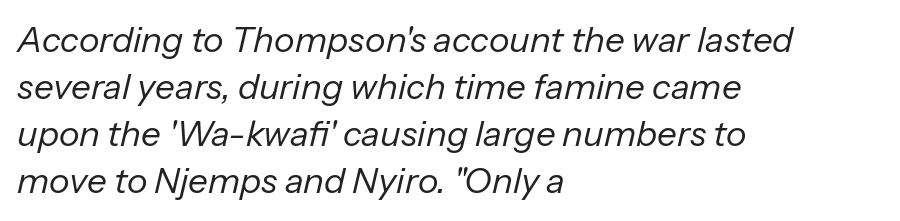
The area under the type is left untouched. The passage is arranged the way most books set body copy — flush left. Emphasis-style slanted type is in use. The line texture is even and compact thanks to regular tracking. Baseline-to-baseline distance is the conventional proportion of letter height.
